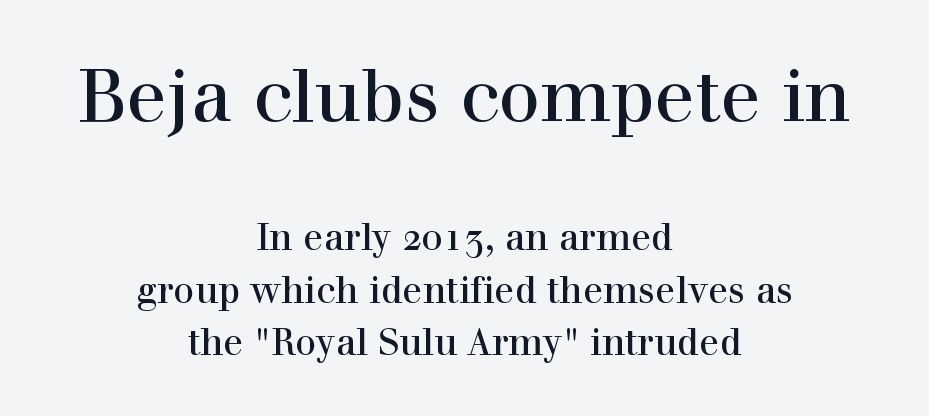
The face used here is seriffed, in the tradition of book romans. Interline gaps are of average width in this sample. Posture: upright roman. The composition opens big and finishes small. These lines are centered, leaving both edges ragged.
